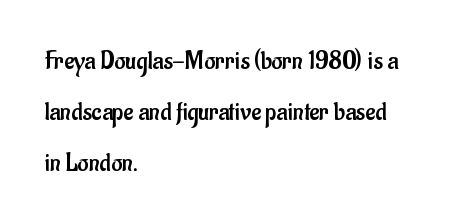
Weight: regular or lighter. Vertical strokes here are truly vertical. Standard letterfit; no display-style spreading of the glyphs. Glance below the letters and you will spot only blank space.
